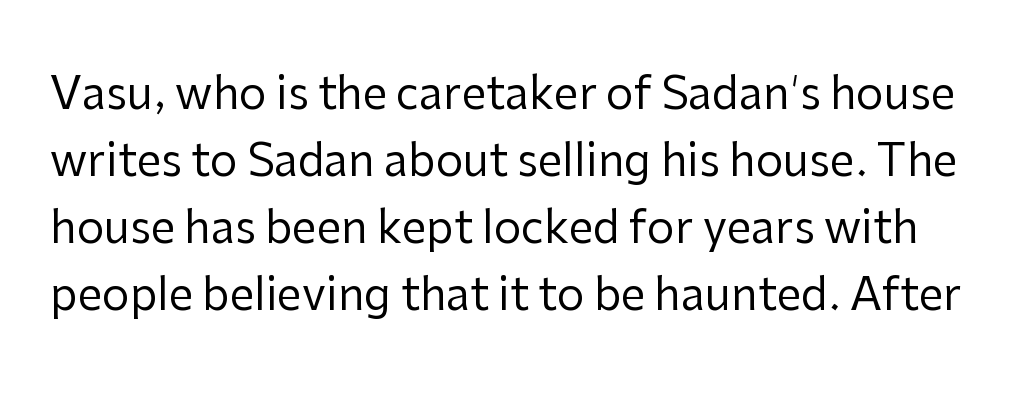
The line-height multiplier appears to be the usual default. Glance below the letters and you will spot only blank space. Each letter's strokes conclude bluntly, with no projecting serifs. This sample uses plain, unmodified letter spacing.
